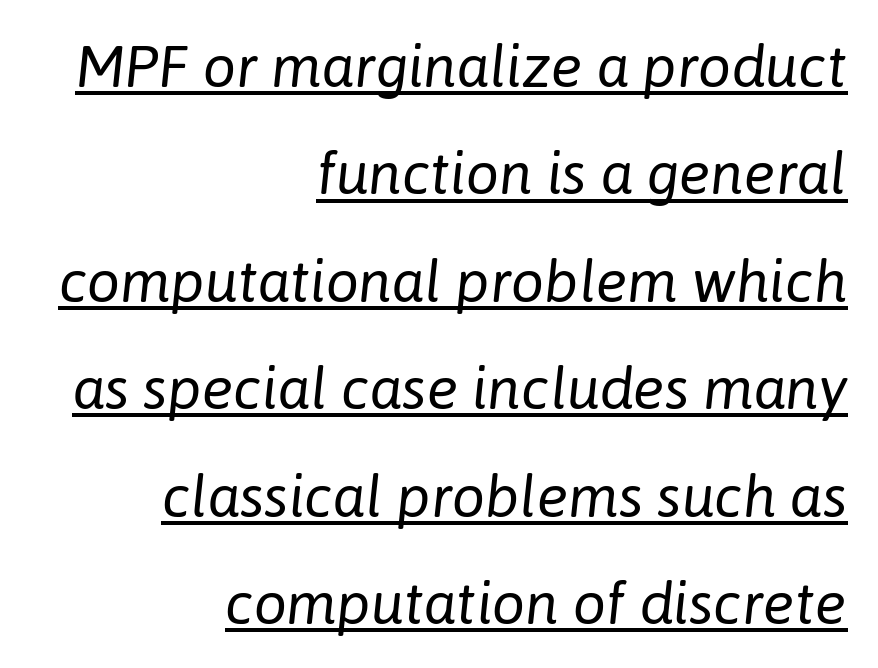
Quick note: italic. Caption: multi-line text, flush right, ragged left. A typesetter would call this proportional, since set widths differ per character. The letterforms sit at book weight or below. The face used here is rendered with its standard letterfit. In designer terms, the underline attribute is active on this setting.
